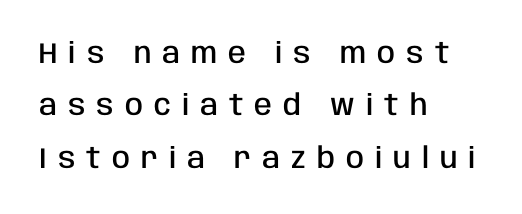
{"serif": "no", "italic": "no", "bold": "semi", "weight": "semibold", "width": "condensed", "stroke_contrast": "low", "x_height": "large", "monospaced": "no", "underline": "no", "align": "left", "line_spacing_ratio": 1.81, "letter_spacing": "wide", "letter_spacing_em": 0.38, "glyph_px": 29}
